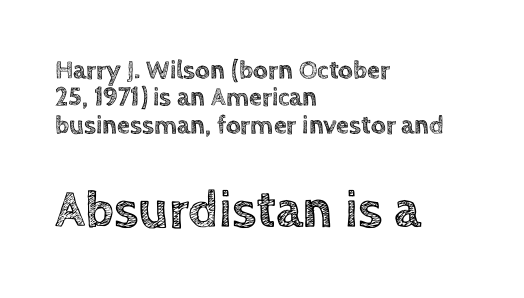
Q: Is the text italic (slanted)? A: No, it is upright.
Q: Is the text underlined? A: No.
Q: How is the paragraph aligned? A: Left-aligned.
Q: Is the spacing between letters normal or unusually wide? A: Normal.
Q: Is the spacing between lines tight, normal or loose? A: Tight.
Q: Which block of text is set in a larger size, the first (top) or the second (bottom)? A: The second (bottom) one.
Q: Width (condensed, normal, or wide)? A: Normal.
Q: x-height? A: Large.
Q: Monospaced? A: No.
